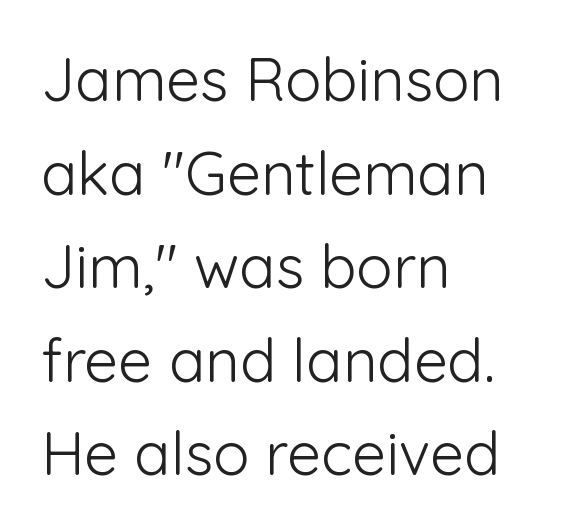
The image shows 60 px light sans-serif type, upright; set left-aligned, normal line spacing (1.56x), normal letter spacing, not underlined; low stroke contrast and a medium x-height.
